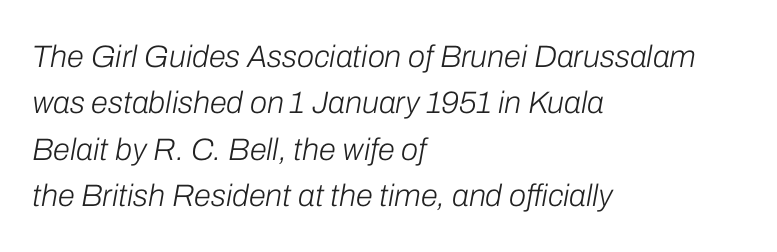
The image shows 31 px light type, italic (leaning right); set left-aligned, normal line spacing (1.5x), normal letter spacing, not underlined; low stroke contrast and a medium x-height.
